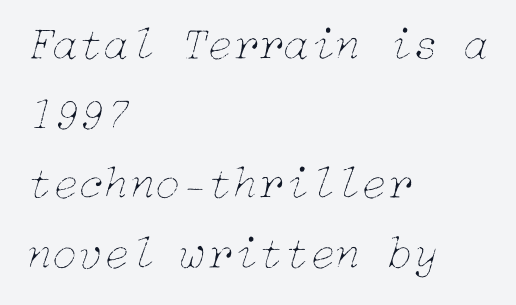
Notice how the stems are inclined rather than vertical — that's the hallmark of italics. The area under the type is left untouched. Heaviness? Minimal to ordinary, like unemphasized prose. No extra tracking has been applied to these lines. The designer left line spacing at the default. Does the copy run flush right? No — it runs flush left.
